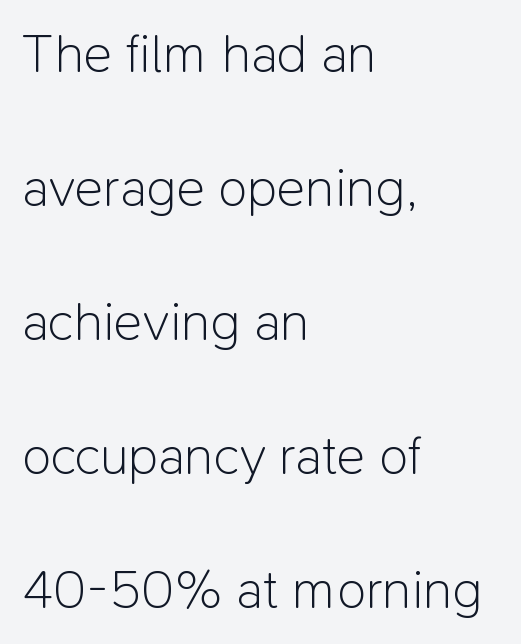
The image shows 54 px light sans-serif type, upright; set left-aligned, loose line spacing (2.48x), normal letter spacing, not underlined; low stroke contrast and a medium x-height.
